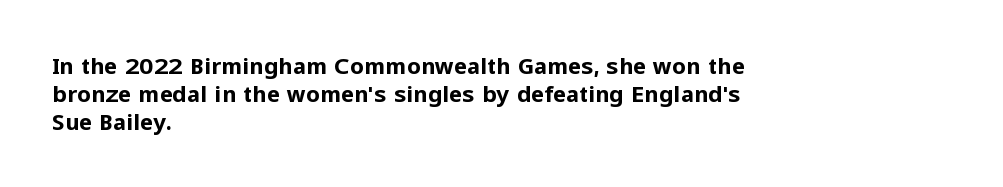
{"italic": "no", "bold": "yes", "underline": "no", "align": "left", "line_spacing": "normal", "line_spacing_ratio": 1.27, "letter_spacing": "normal", "letter_spacing_em": 0.0, "glyph_px": 22}
